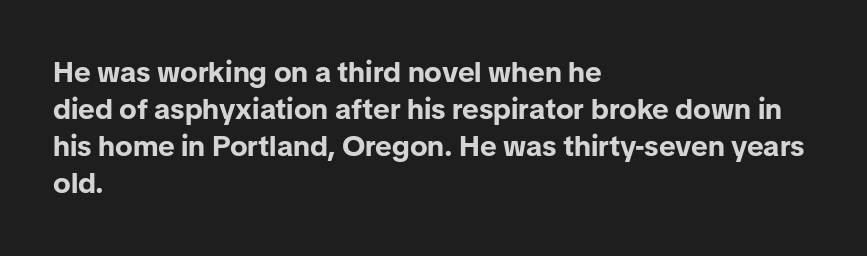
{"serif": "no", "italic": "no", "bold": "yes", "weight": "bold", "width": "normal", "stroke_contrast": "low", "x_height": "medium", "monospaced": "no", "underline": "no", "align": "left", "line_spacing": "normal", "line_spacing_ratio": 1.28, "letter_spacing": "normal", "letter_spacing_em": 0.0, "glyph_px": 29}
